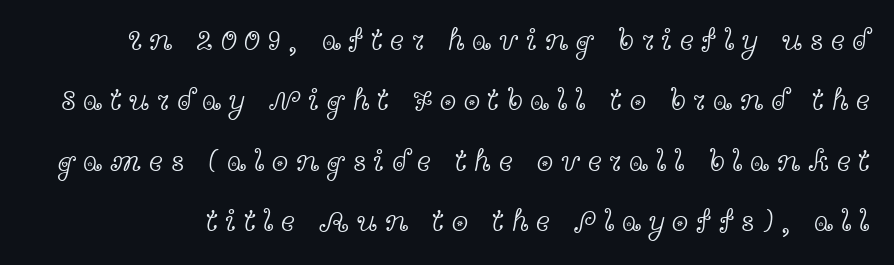
The image shows 30 px light, wide serif type; set loose line spacing (2.01x), unusually wide letter spacing (+0.25 em), not underlined; a medium x-height.
